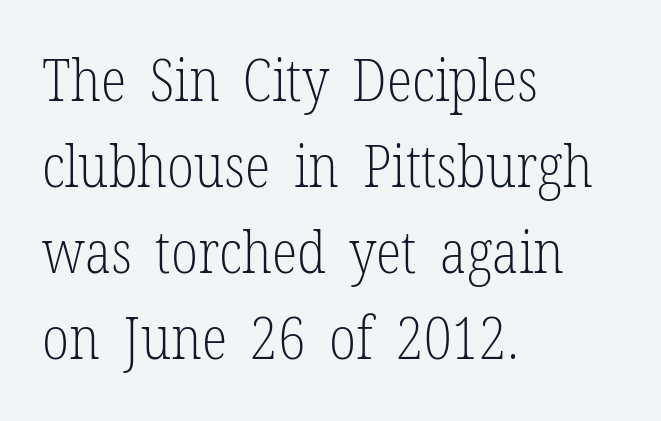
{"serif": "yes", "italic": "no", "bold": "no", "weight": "light", "width": "condensed", "stroke_contrast": "low", "x_height": "medium", "monospaced": "no", "underline": "no", "align": "left", "line_spacing": "normal", "line_spacing_ratio": 1.46, "letter_spacing": "normal", "letter_spacing_em": 0.0, "glyph_px": 59}
